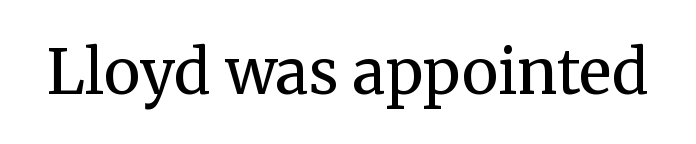
The image shows 61 px regular-weight serif type, upright; set normal letter spacing, not underlined; medium stroke contrast and a medium x-height.
